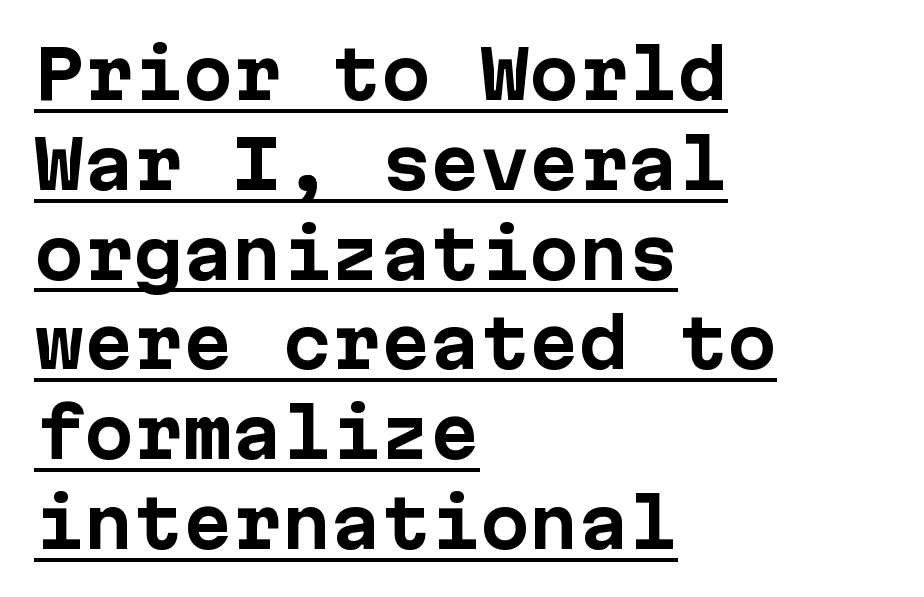
Q: Is the text bold? A: Yes.
Q: Is the text italic (slanted)? A: No, it is upright.
Q: Is the typeface a serif or a sans-serif typeface? A: Sans-serif.
Q: Is the text underlined? A: Yes.
Q: How is the paragraph aligned? A: Left-aligned.
Q: Is the spacing between letters normal or unusually wide? A: Normal.
Q: Is the spacing between lines tight, normal or loose? A: Normal.
Q: Width (condensed, normal, or wide)? A: Normal.
Q: Stroke contrast? A: Low.
Q: x-height? A: Medium.
